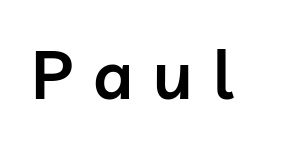
The image shows 67 px semibold sans-serif type, upright; set unusually wide letter spacing (+0.3 em), not underlined; low stroke contrast and a medium x-height.
